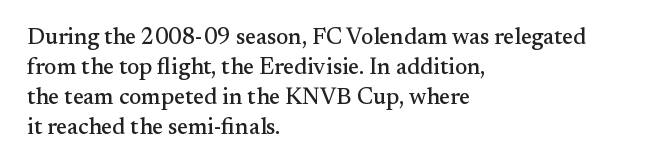
The image shows 23 px text type, upright; set left-aligned, normal line spacing (1.3x), normal letter spacing, not underlined.
